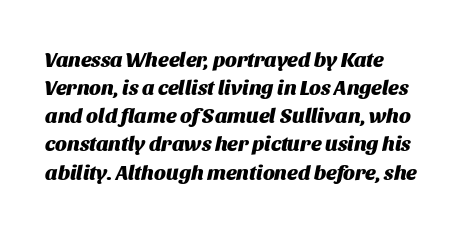
Q: Is the text bold? A: Yes.
Q: Is the text italic (slanted)? A: Yes, it leans right by about 11 degrees.
Q: Is the text underlined? A: No.
Q: Is the spacing between letters normal or unusually wide? A: Normal.
Q: Is the spacing between lines tight, normal or loose? A: Normal.
